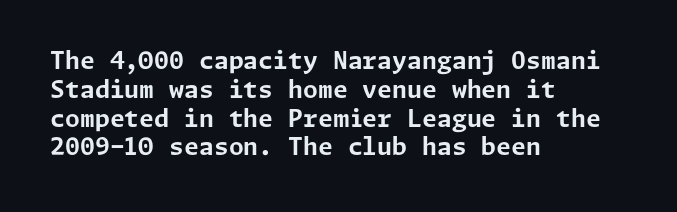
{"italic": "no", "bold": "yes", "underline": "no", "align": "left", "line_spacing_ratio": 1.2, "letter_spacing": "normal", "letter_spacing_em": 0.0, "glyph_px": 24}
